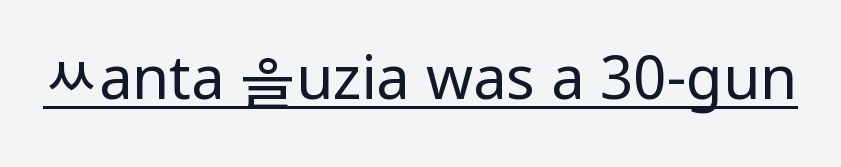
Q: Is the text bold? A: No.
Q: Is the text italic (slanted)? A: No, it is upright.
Q: Is the typeface a serif or a sans-serif typeface? A: Sans-serif.
Q: Is the text underlined? A: Yes.
Q: Is the spacing between letters normal or unusually wide? A: Normal.
Q: Width (condensed, normal, or wide)? A: Condensed.
Q: Stroke contrast? A: Low.
